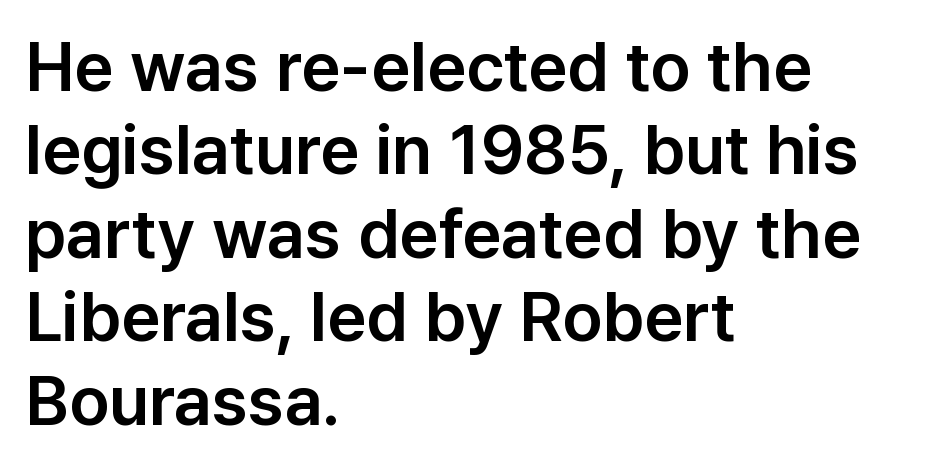
A typesetter would call this zero additional tracking. The space beneath each line is pristine and unruled. Note the varied advance widths — an 'i' is clearly narrower than an 'm'. Are there feet on the stems? There aren't — it's a sans. This is the regular roman posture of the typeface. These lines stack with their left ends in a neat column.
